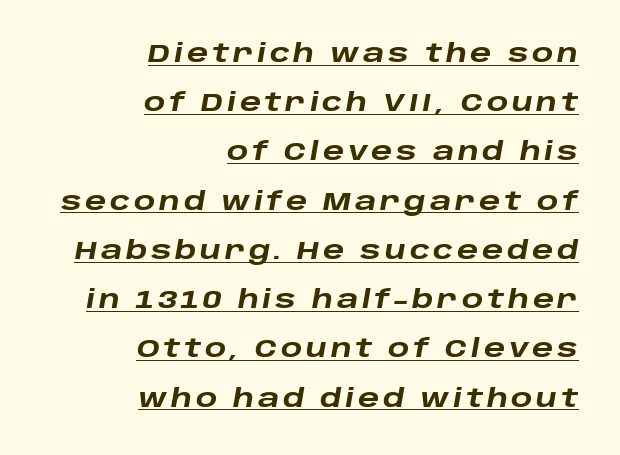
Q: Is the text bold? A: Yes.
Q: Is the text italic (slanted)? A: Yes, it leans right by about 10 degrees.
Q: Is the text underlined? A: Yes.
Q: How is the paragraph aligned? A: Right-aligned.
Q: Is the spacing between lines tight, normal or loose? A: Loose.
